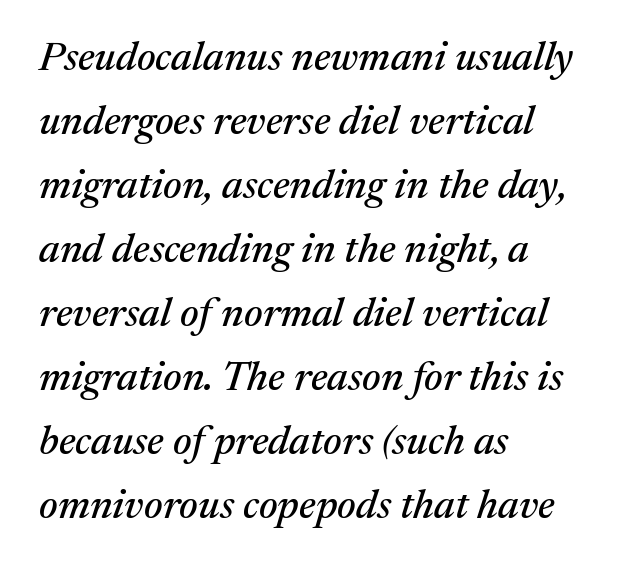
Line beginnings align vertically; line endings do not. Tracking here is standard; glyphs follow each other at the usual distance. Note: serifs present on the glyphs. Proportional: the letters do not fall into vertical columns.
